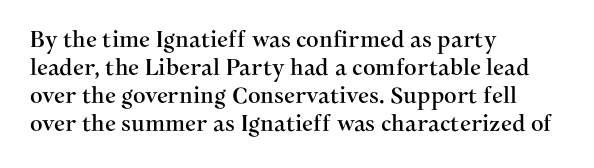
{"italic": "no", "underline": "no", "align": "left", "line_spacing": "normal", "line_spacing_ratio": 1.28, "letter_spacing": "normal", "letter_spacing_em": 0.0, "glyph_px": 22}
